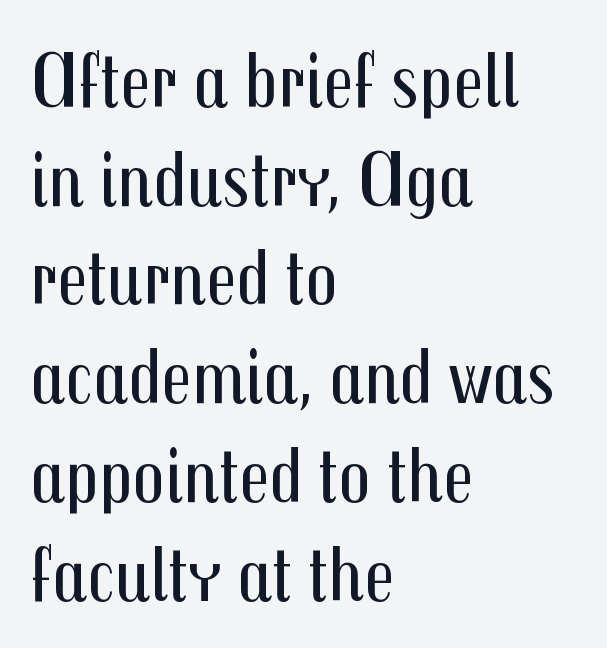
The designer left line spacing at the default. Glyph-to-glyph distance matches everyday printed text. Do the characters align in a grid? No, the font is proportional. This rendering uses left alignment, leaving the right contour irregular.
